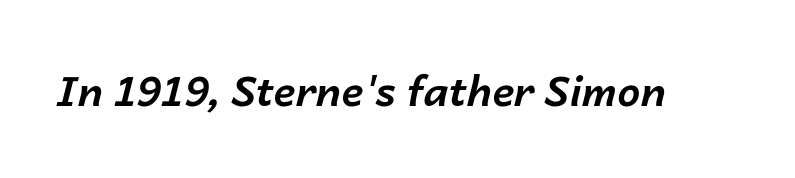
There is no visible air inserted between adjacent glyphs. The rendering applies a slant to the glyphs. Heavy-handed strokes throughout: this text is bold. The passage shown is typed in a proportional face where columns would drift. Bare-footed words on every line.
